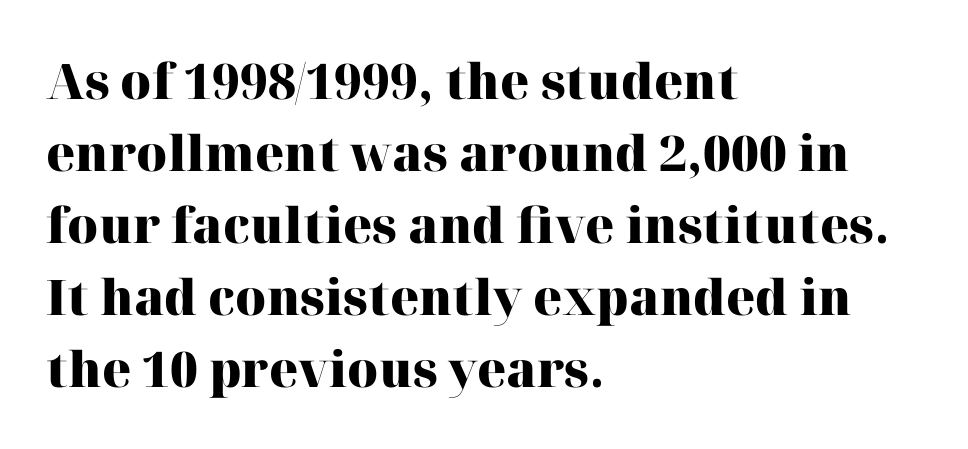
The image shows 49 px heavy serif type, upright; set left-aligned, normal line spacing (1.47x), normal letter spacing, not underlined; high stroke contrast and a medium x-height.
